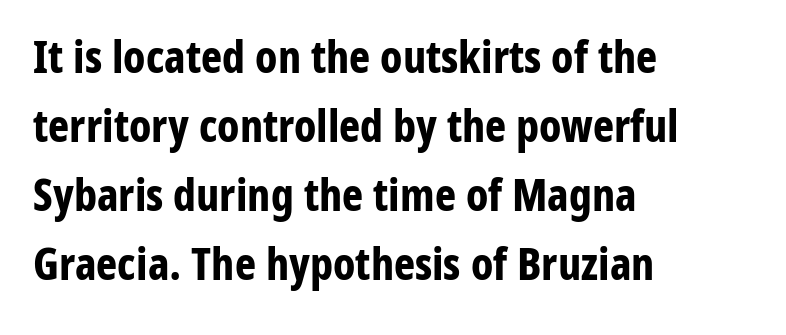
{"serif": "no", "italic": "no", "bold": "yes", "weight": "bold", "width": "condensed", "stroke_contrast": "low", "x_height": "medium", "monospaced": "no", "underline": "no", "align": "left", "line_spacing": "normal", "line_spacing_ratio": 1.53, "letter_spacing": "normal", "letter_spacing_em": 0.0, "glyph_px": 45}
